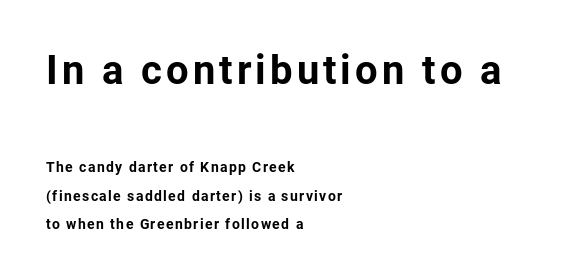
The image shows 40 px bold sans-serif type, upright; set left-aligned, loose line spacing (2.03x), not underlined; the first (top) block is 2.86x larger; low stroke contrast and a medium x-height.
